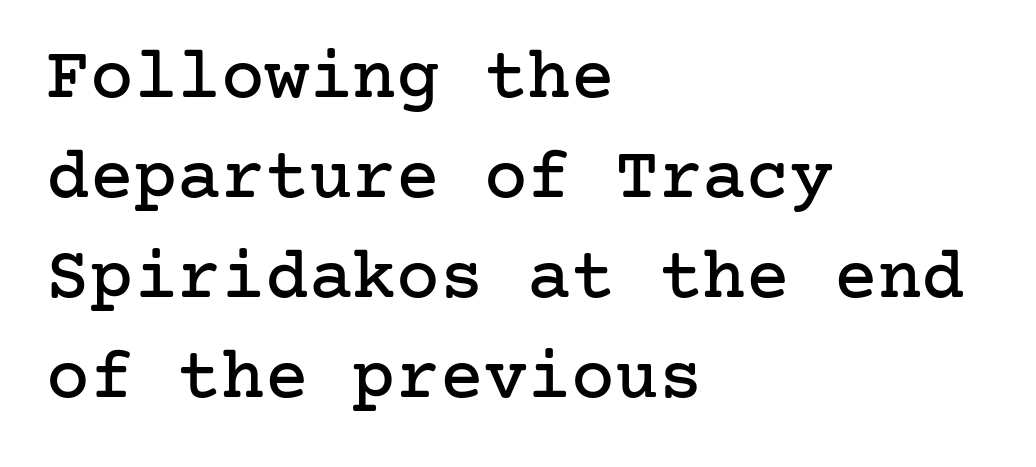
The image shows 73 px serif type, upright; set left-aligned, normal line spacing (1.37x), normal letter spacing, not underlined; low stroke contrast and a medium x-height.
